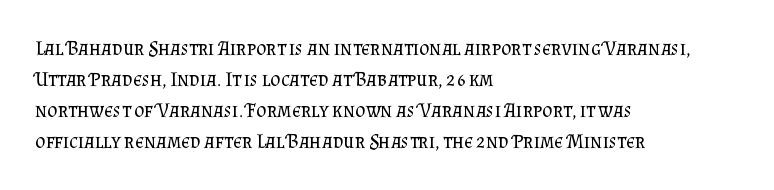
The image shows 20 px text type, upright; set left-aligned, normal line spacing (1.55x), normal letter spacing, not underlined.
